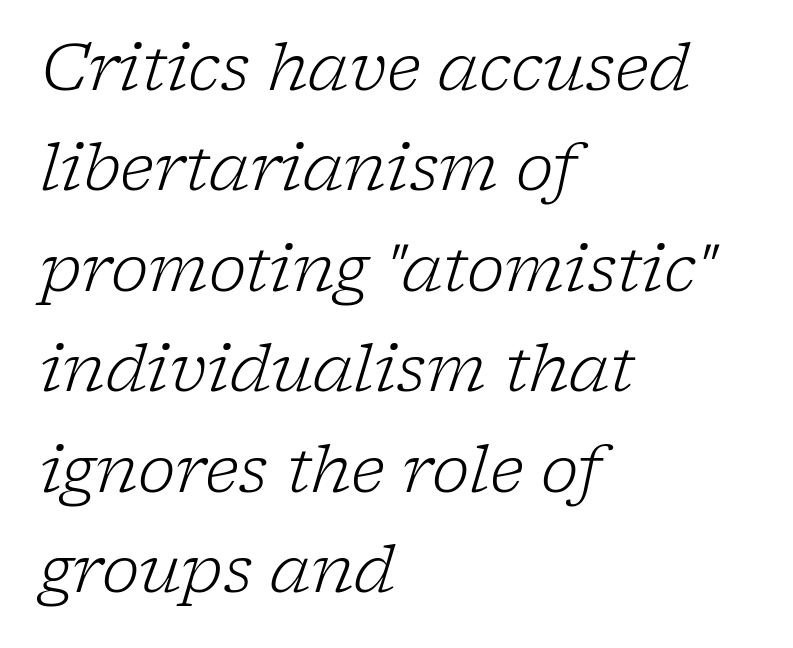
The image shows 64 px light serif type, italic (leaning right); set left-aligned, normal line spacing (1.57x), normal letter spacing, not underlined; low stroke contrast and a medium x-height.
